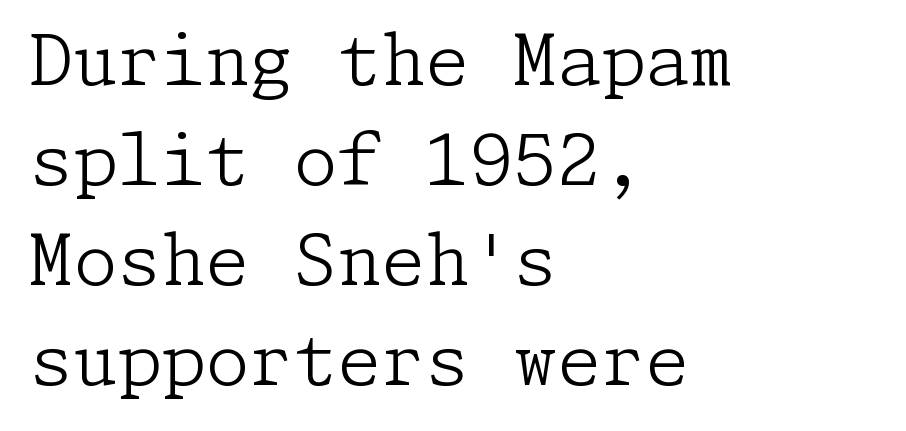
{"serif": "yes", "italic": "no", "bold": "no", "weight": "light", "width": "normal", "stroke_contrast": "low", "x_height": "medium", "underline": "no", "align": "left", "line_spacing": "normal", "line_spacing_ratio": 1.41, "letter_spacing": "normal", "letter_spacing_em": 0.0, "glyph_px": 71}
